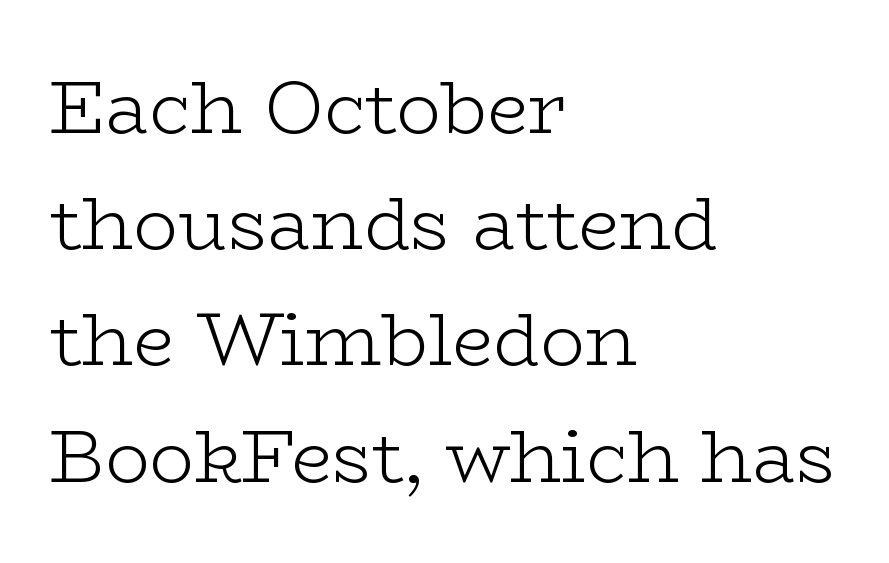
{"serif": "yes", "italic": "no", "bold": "no", "weight": "light", "width": "wide", "stroke_contrast": "low", "x_height": "medium", "monospaced": "no", "underline": "no", "align": "left", "line_spacing": "normal", "line_spacing_ratio": 1.57, "letter_spacing": "normal", "letter_spacing_em": 0.0, "glyph_px": 74}
